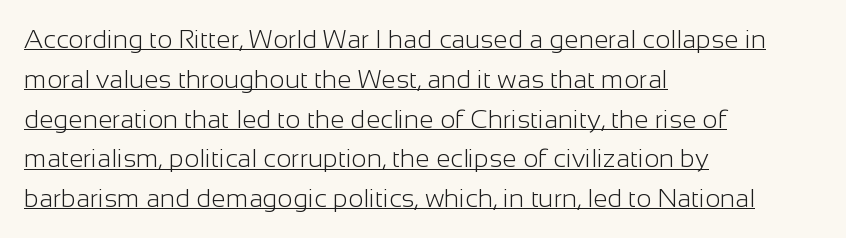
Q: Is the text bold? A: No.
Q: Is the text italic (slanted)? A: No, it is upright.
Q: Is the text underlined? A: Yes.
Q: How is the paragraph aligned? A: Left-aligned.
Q: Is the spacing between letters normal or unusually wide? A: Normal.
Q: Is the spacing between lines tight, normal or loose? A: Normal.
